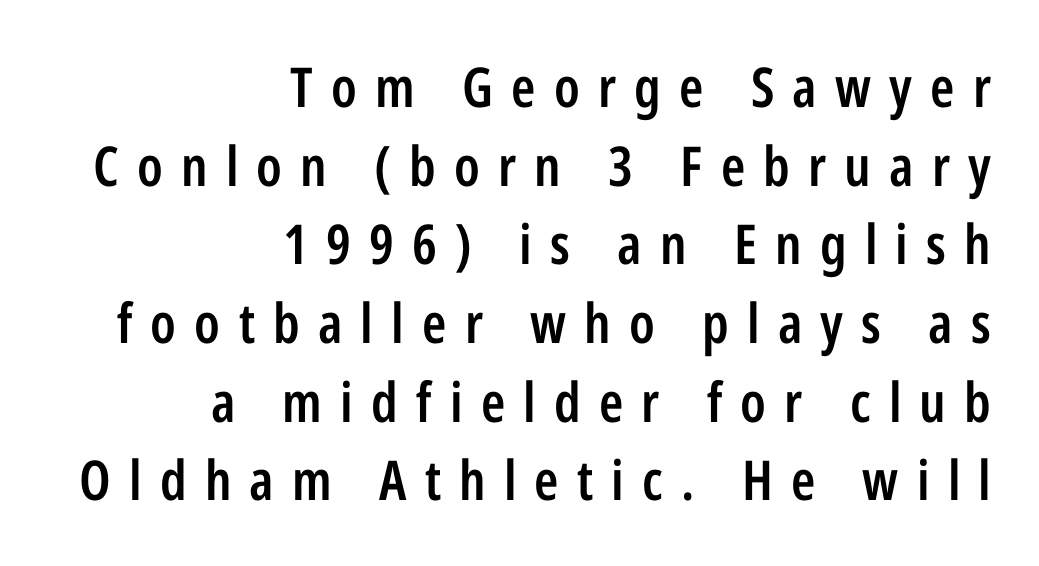
Q: Is the text bold? A: Semi-bold.
Q: Is the text italic (slanted)? A: No, it is upright.
Q: Is the typeface a serif or a sans-serif typeface? A: Sans-serif.
Q: Is the text underlined? A: No.
Q: How is the paragraph aligned? A: Right-aligned.
Q: Is the spacing between letters normal or unusually wide? A: Unusually wide.
Q: Is the spacing between lines tight, normal or loose? A: Normal.
Q: Width (condensed, normal, or wide)? A: Condensed.
Q: Stroke contrast? A: Low.
Q: x-height? A: Medium.
Q: Monospaced? A: No.
